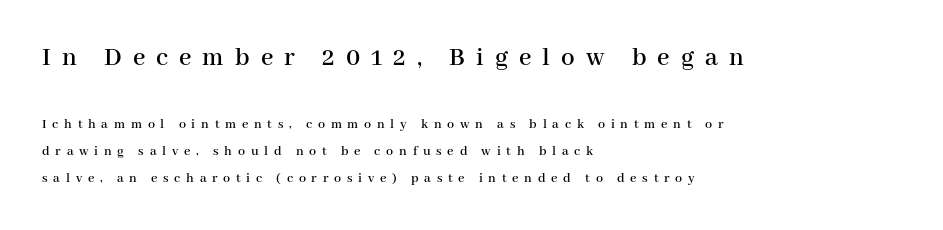
Q: Is the text italic (slanted)? A: No, it is upright.
Q: Is the text underlined? A: No.
Q: How is the paragraph aligned? A: Left-aligned.
Q: Is the spacing between letters normal or unusually wide? A: Unusually wide.
Q: Is the spacing between lines tight, normal or loose? A: Loose.
Q: Which block of text is set in a larger size, the first (top) or the second (bottom)? A: The first (top) one.
